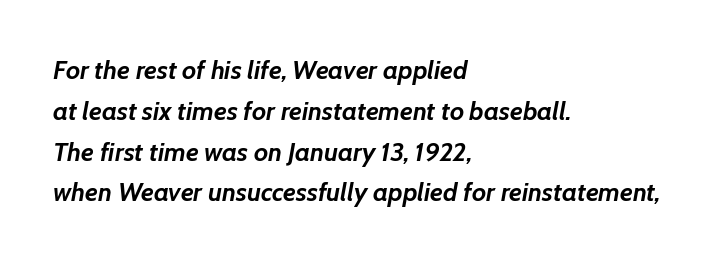
The image shows 26 px bold type, italic (leaning right); set left-aligned, normal line spacing (1.57x), normal letter spacing, not underlined.
